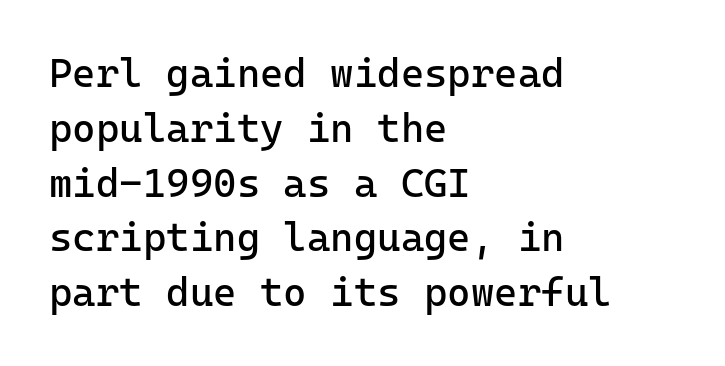
{"serif": "no", "italic": "no", "bold": "no", "weight": "regular", "width": "normal", "stroke_contrast": "low", "x_height": "medium", "monospaced": "yes", "underline": "no", "align": "left", "line_spacing": "normal", "line_spacing_ratio": 1.37, "letter_spacing": "normal", "letter_spacing_em": 0.0, "glyph_px": 40}
